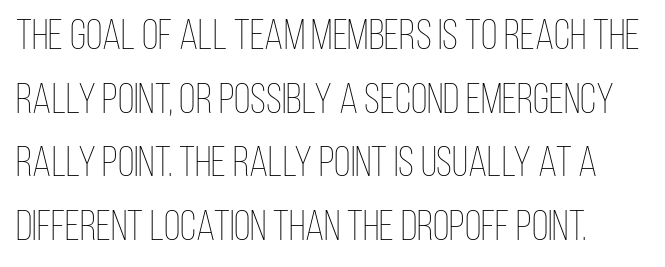
Q: Is the text bold? A: No.
Q: Is the text italic (slanted)? A: No, it is upright.
Q: Is the text underlined? A: No.
Q: Is the spacing between letters normal or unusually wide? A: Normal.
Q: Is the spacing between lines tight, normal or loose? A: Normal.
Q: Width (condensed, normal, or wide)? A: Condensed.
Q: Stroke contrast? A: Low.
Q: x-height? A: Large.
Q: Monospaced? A: No.
